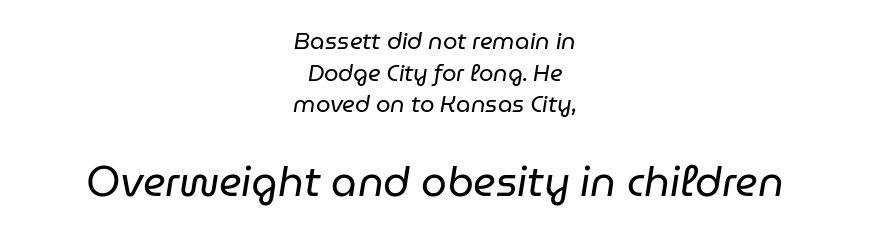
{"italic": "yes", "lean": "right", "slant_degrees": 9, "bold": "no", "weight": "regular", "width": "normal", "stroke_contrast": "low", "x_height": "medium", "monospaced": "no", "underline": "no", "align": "center", "line_spacing": "normal", "line_spacing_ratio": 1.37, "letter_spacing": "normal", "letter_spacing_em": 0.0, "larger_block": "second", "size_ratio": 1.78, "glyph_px": 41}
